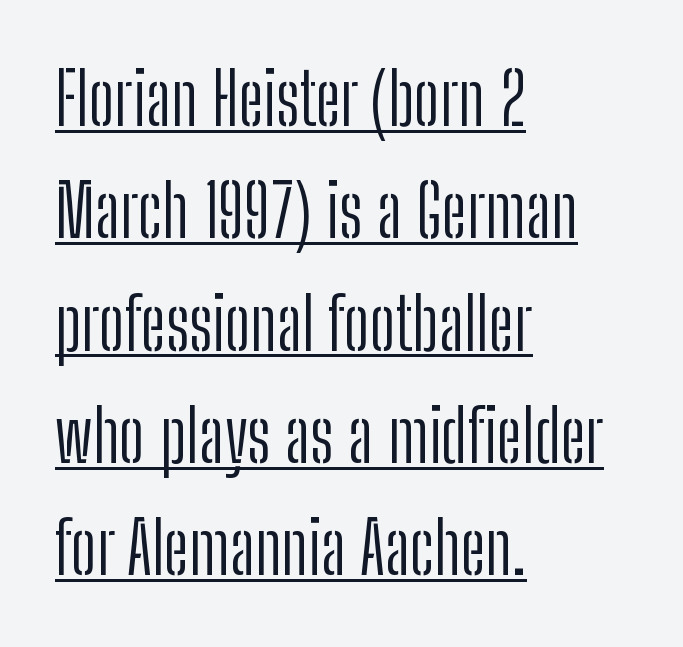
Line beginnings align vertically; line endings do not. Like a heading marked for emphasis, these lines bear an underscore. Letterform terminals end flat and unadorned throughout the passage. Honestly, the row spacing looks completely unremarkable. Unbolded letterforms with no extra heft. Looks like regular typesetting: each glyph gets only the width it needs.
